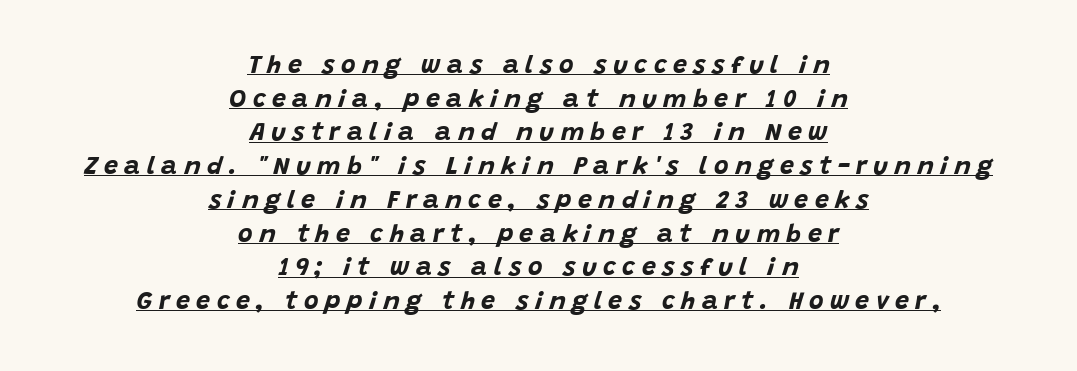
An italicized treatment has been applied to the whole sample. The paragraph shown floats in the horizontal middle. Vertical spacing — default. Descenders here cross a horizontal rule under the line. Typographic density is high because the face is bold.
